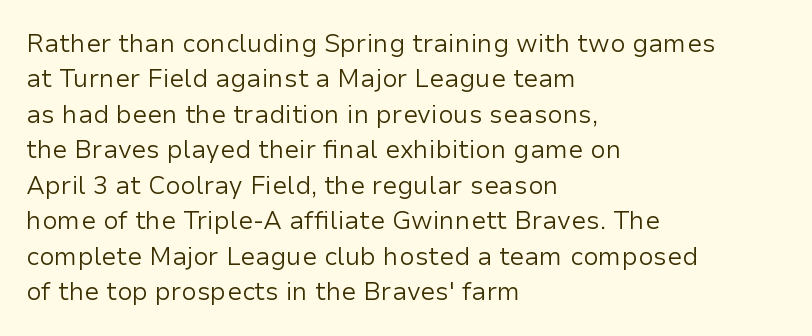
{"italic": "no", "bold": "no", "underline": "no", "align": "left", "line_spacing": "normal", "line_spacing_ratio": 1.42, "letter_spacing": "normal", "letter_spacing_em": 0.0, "glyph_px": 25}
